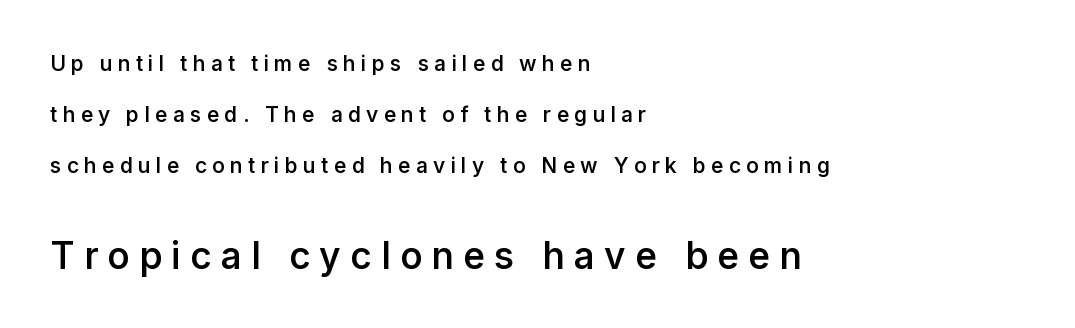
Q: Is the text bold? A: Semi-bold.
Q: Is the text italic (slanted)? A: No, it is upright.
Q: Is the typeface a serif or a sans-serif typeface? A: Sans-serif.
Q: Is the text underlined? A: No.
Q: How is the paragraph aligned? A: Left-aligned.
Q: Is the spacing between letters normal or unusually wide? A: Unusually wide.
Q: Is the spacing between lines tight, normal or loose? A: Loose.
Q: Which block of text is set in a larger size, the first (top) or the second (bottom)? A: The second (bottom) one.
Q: Width (condensed, normal, or wide)? A: Normal.
Q: Stroke contrast? A: Low.
Q: x-height? A: Medium.
Q: Monospaced? A: No.
